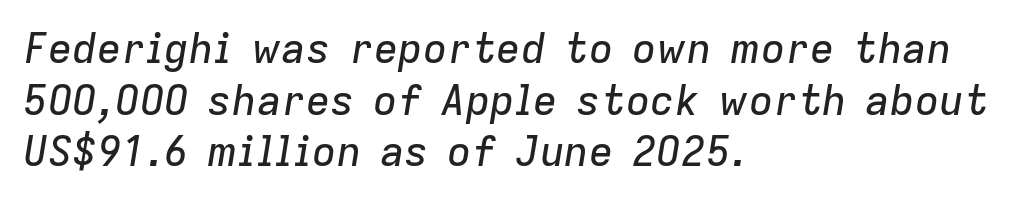
Q: Is the text italic (slanted)? A: Yes, it leans right by about 9 degrees.
Q: Is the text underlined? A: No.
Q: How is the paragraph aligned? A: Left-aligned.
Q: Is the spacing between letters normal or unusually wide? A: Normal.
Q: Is the spacing between lines tight, normal or loose? A: Normal.
Q: Width (condensed, normal, or wide)? A: Normal.
Q: Stroke contrast? A: Low.
Q: x-height? A: Medium.
Q: Monospaced? A: No.
